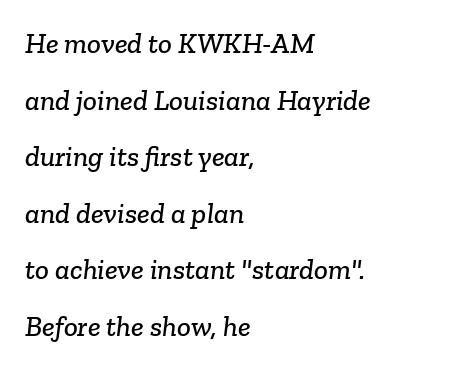
Decoration check: the copy has no underline. Looks like regular typesetting: each glyph gets only the width it needs. Does the leading feel generous? Absolutely, it's lavish. Between one letter and the next there's only the usual sliver of space. The glyphs in this specimen are seriffed.
